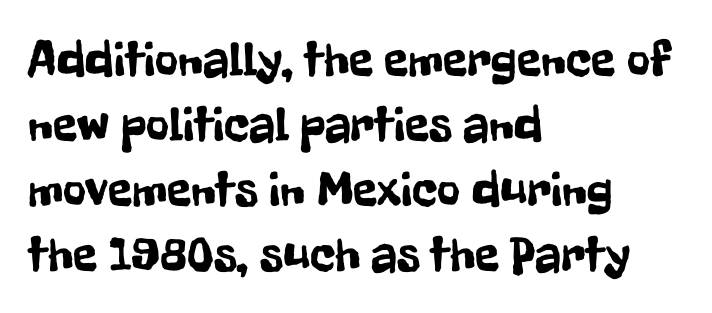
{"serif": "no", "italic": "no", "width": "condensed", "stroke_contrast": "low", "x_height": "medium", "monospaced": "no", "underline": "no", "align": "left", "line_spacing": "normal", "line_spacing_ratio": 1.3, "letter_spacing": "normal", "letter_spacing_em": 0.0, "glyph_px": 50}
